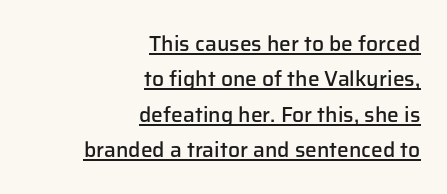
{"italic": "no", "bold": "semi", "underline": "yes", "align": "right", "line_spacing": "normal", "line_spacing_ratio": 1.68, "letter_spacing": "normal", "letter_spacing_em": 0.0, "glyph_px": 21}
